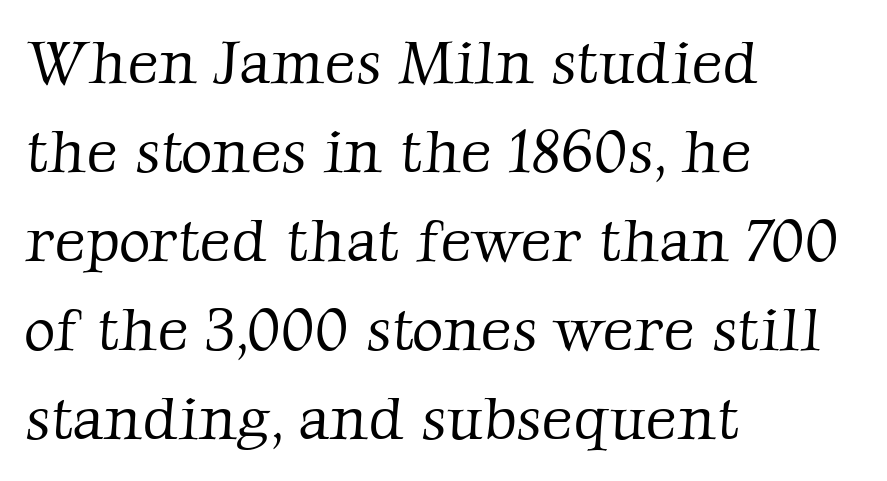
Tracking value appears to be zero — textbook default spacing. Type without underlining. How would I describe the line gaps? Plain and ordinary. The font is comparable to plain body text, perhaps lighter.
